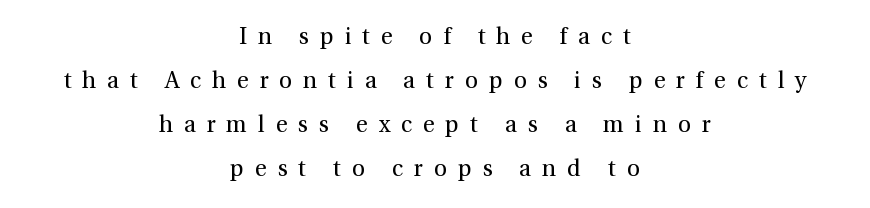
Q: Is the text bold? A: No.
Q: Is the text italic (slanted)? A: No, it is upright.
Q: Is the text underlined? A: No.
Q: How is the paragraph aligned? A: Centered.
Q: Is the spacing between letters normal or unusually wide? A: Unusually wide.
Q: Is the spacing between lines tight, normal or loose? A: Loose.
